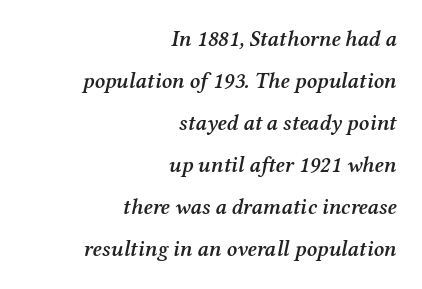
{"italic": "yes", "lean": "right", "slant_degrees": 12, "bold": "semi", "underline": "no", "align": "right", "line_spacing": "loose", "line_spacing_ratio": 1.91, "letter_spacing": "normal", "letter_spacing_em": 0.0, "glyph_px": 22}
